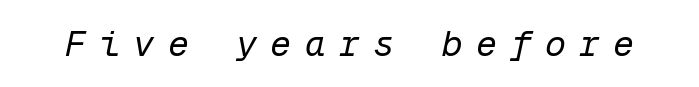
Q: Is the text bold? A: No.
Q: Is the text italic (slanted)? A: Yes, it leans right by about 12 degrees.
Q: Is the text underlined? A: No.
Q: Is the spacing between letters normal or unusually wide? A: Unusually wide.
Q: Width (condensed, normal, or wide)? A: Normal.
Q: Stroke contrast? A: Low.
Q: x-height? A: Medium.
Q: Monospaced? A: Yes.
